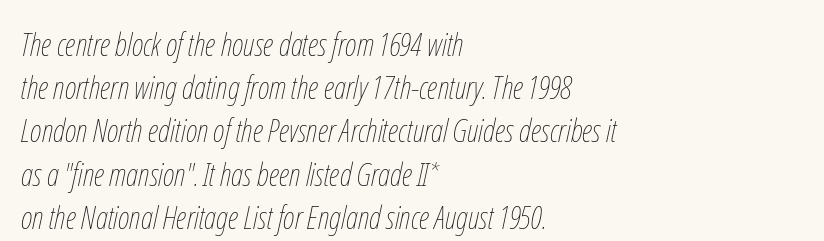
Q: Is the text bold? A: No.
Q: Is the text italic (slanted)? A: Yes, it leans right by about 12 degrees.
Q: Is the text underlined? A: No.
Q: How is the paragraph aligned? A: Left-aligned.
Q: Is the spacing between letters normal or unusually wide? A: Normal.
Q: Is the spacing between lines tight, normal or loose? A: Normal.
Q: Width (condensed, normal, or wide)? A: Condensed.
Q: Stroke contrast? A: Low.
Q: x-height? A: Medium.
Q: Monospaced? A: No.
